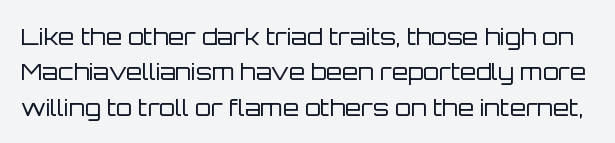
Descenders hang freely into open space. Between one letter and the next there's only the usual sliver of space. This is not heavy type; no bold has been used. Each new line begins a customary step beneath the previous one.
